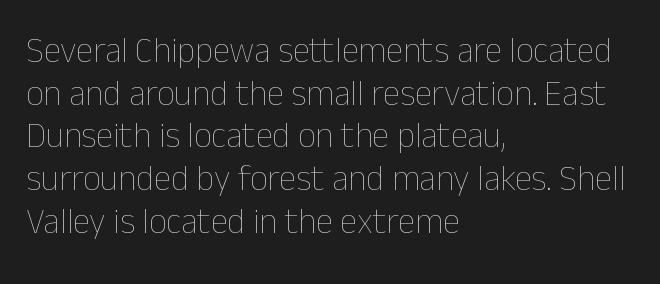
Q: Is the text bold? A: No.
Q: Is the text italic (slanted)? A: No, it is upright.
Q: Is the text underlined? A: No.
Q: How is the paragraph aligned? A: Left-aligned.
Q: Is the spacing between letters normal or unusually wide? A: Normal.
Q: Width (condensed, normal, or wide)? A: Normal.
Q: Stroke contrast? A: Low.
Q: x-height? A: Medium.
Q: Monospaced? A: No.
